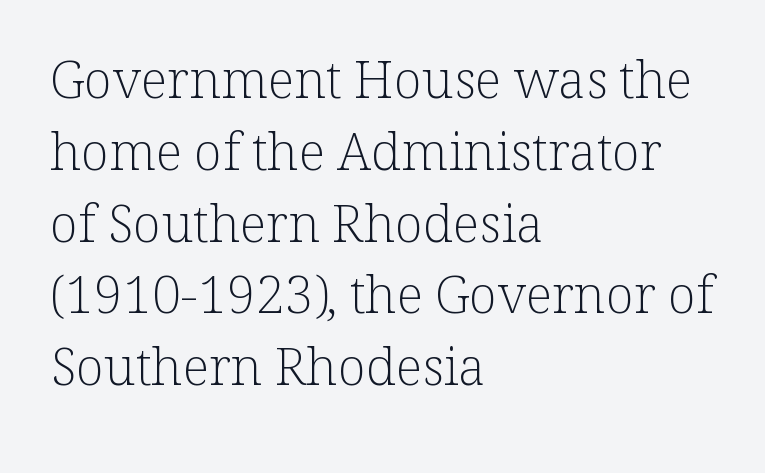
{"serif": "yes", "italic": "no", "bold": "no", "weight": "light", "width": "normal", "stroke_contrast": "low", "x_height": "medium", "monospaced": "no", "underline": "no", "align": "left", "line_spacing": "normal", "line_spacing_ratio": 1.38, "letter_spacing": "normal", "letter_spacing_em": 0.0, "glyph_px": 52}
